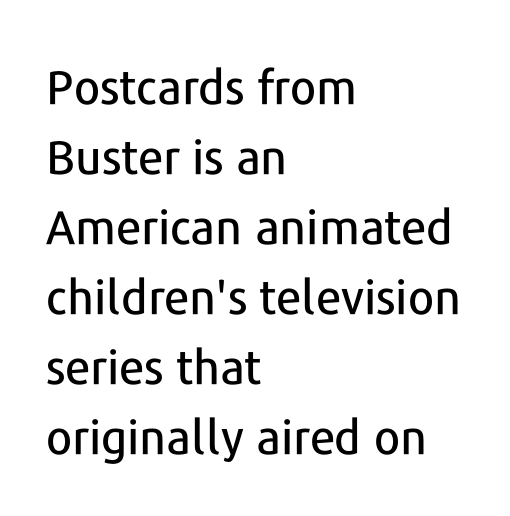
The strip under each line holds only bare page. Serif or sans? Sans — the stroke terminals are bare. In terms of leading, this rendering sits right in the middle. It's the straight-up-and-down kind of type.
